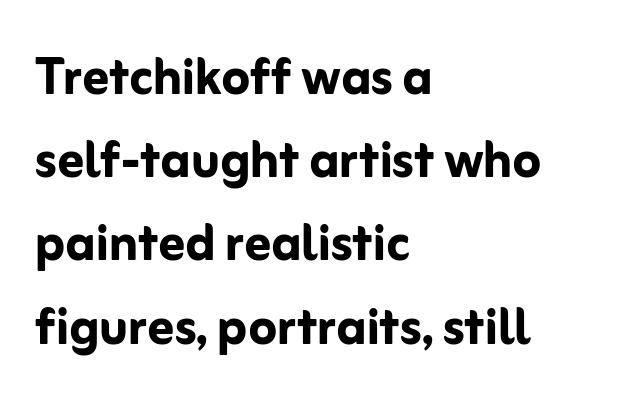
{"serif": "no", "italic": "no", "bold": "yes", "weight": "semibold", "width": "normal", "stroke_contrast": "low", "x_height": "medium", "monospaced": "no", "underline": "no", "align": "left", "line_spacing": "normal", "line_spacing_ratio": 1.28, "letter_spacing": "normal", "letter_spacing_em": 0.0, "glyph_px": 65}
